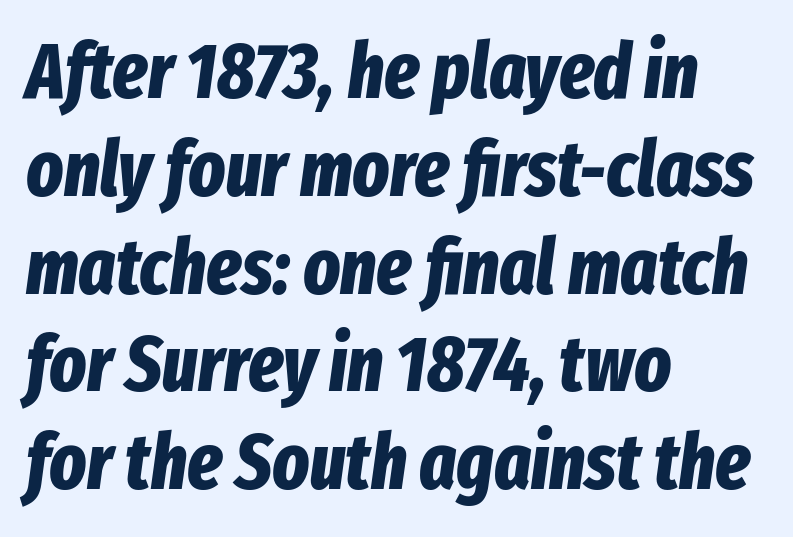
These lines stack with their left ends in a neat column. A dark, heavy texture on the line: the type is bold. Compared with ordinary roman type, these characters are visibly tilted. Students, observe: this is what conventionally led text looks like.
